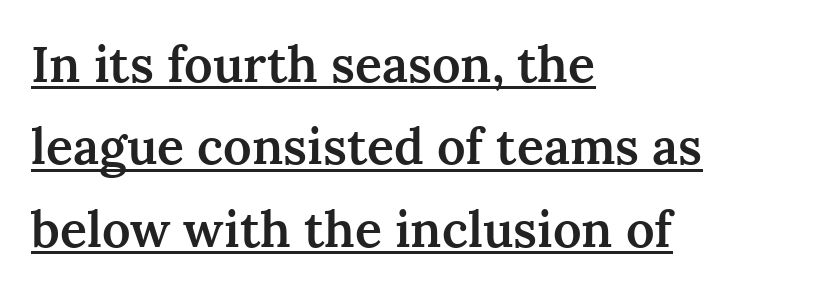
{"serif": "yes", "italic": "no", "bold": "semi", "weight": "semibold", "width": "normal", "stroke_contrast": "medium", "x_height": "medium", "monospaced": "no", "underline": "yes", "align": "left", "line_spacing": "normal", "line_spacing_ratio": 1.65, "letter_spacing": "normal", "letter_spacing_em": 0.0, "glyph_px": 50}
